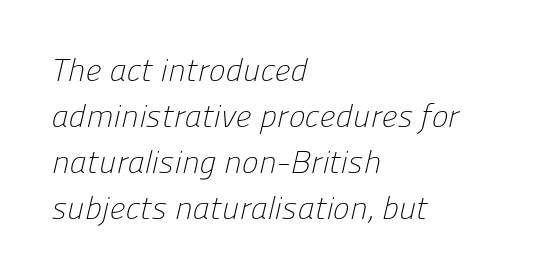
Caption: standard tracking, unaltered. Students, observe: this is what conventionally led text looks like. All the whitespace from short lines collects on the right. The typeface has the unassuming heft of standard copy or less. The characters display no serif detailing; their extremities are plain. This rendering features lettering with no underline.
